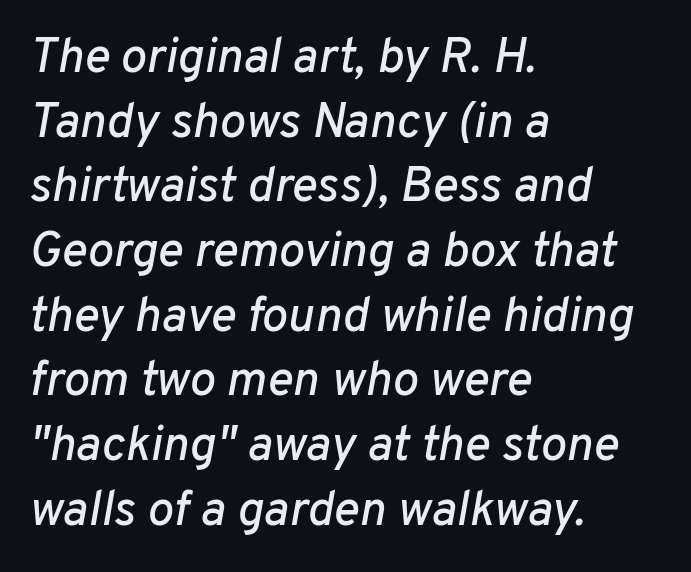
If you drew a line through each stem, it would be angled. Decoration check: the copy has no underline. Compared with typical paragraphs, the rows here are spaced about the same. There is no visible air inserted between adjacent glyphs. One-word summary of the alignment: left. The face used here is proportionally spaced, like ordinary book or web type.
